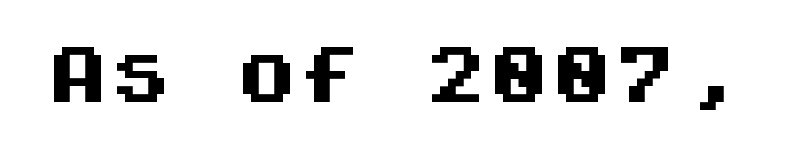
The letters march in equal steps, a hallmark of fixed-pitch type. What weight is shown? A full bold with thick strokes. No extra tracking has been applied to these lines. Check the space under the baseline: it is left empty.
